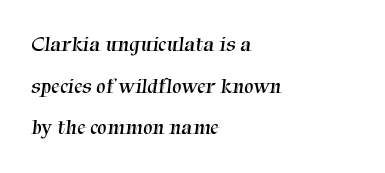
{"bold": "no", "underline": "no", "align": "left", "line_spacing": "loose", "line_spacing_ratio": 1.98, "letter_spacing": "normal", "letter_spacing_em": 0.0, "glyph_px": 21}
